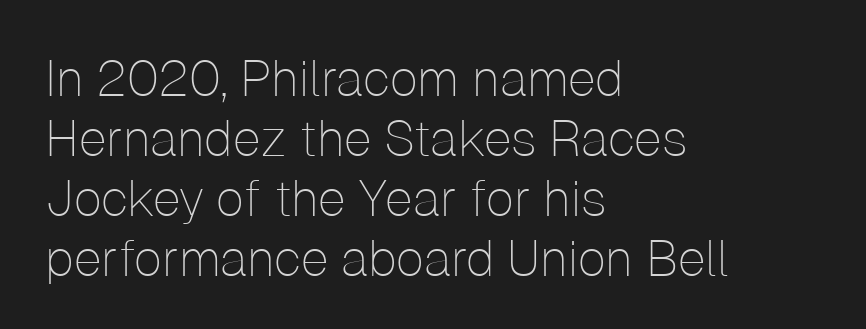
Q: Is the text bold? A: No.
Q: Is the text italic (slanted)? A: No, it is upright.
Q: Is the typeface a serif or a sans-serif typeface? A: Sans-serif.
Q: Is the text underlined? A: No.
Q: How is the paragraph aligned? A: Left-aligned.
Q: Is the spacing between letters normal or unusually wide? A: Normal.
Q: Width (condensed, normal, or wide)? A: Normal.
Q: Stroke contrast? A: Low.
Q: x-height? A: Medium.
Q: Monospaced? A: No.
